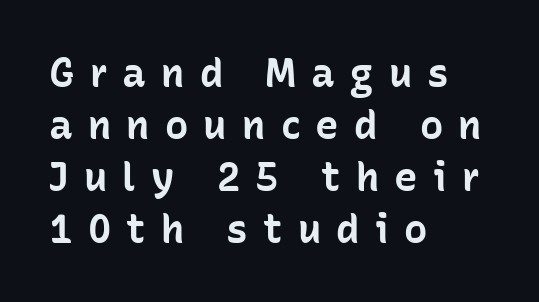
The image shows 39 px bold sans-serif type, upright; set left-aligned, normal line spacing (1.33x), unusually wide letter spacing (+0.39 em), not underlined; low stroke contrast and a medium x-height.
